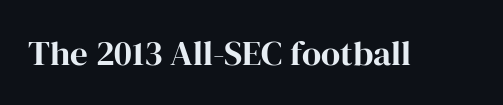
Each letter's strokes conclude with small projecting serifs. Character widths vary here, with narrow letters taking less room than wide ones. Characters follow at the spacing the type designer built in. Descenders hang freely into open space. Style check: upright.
